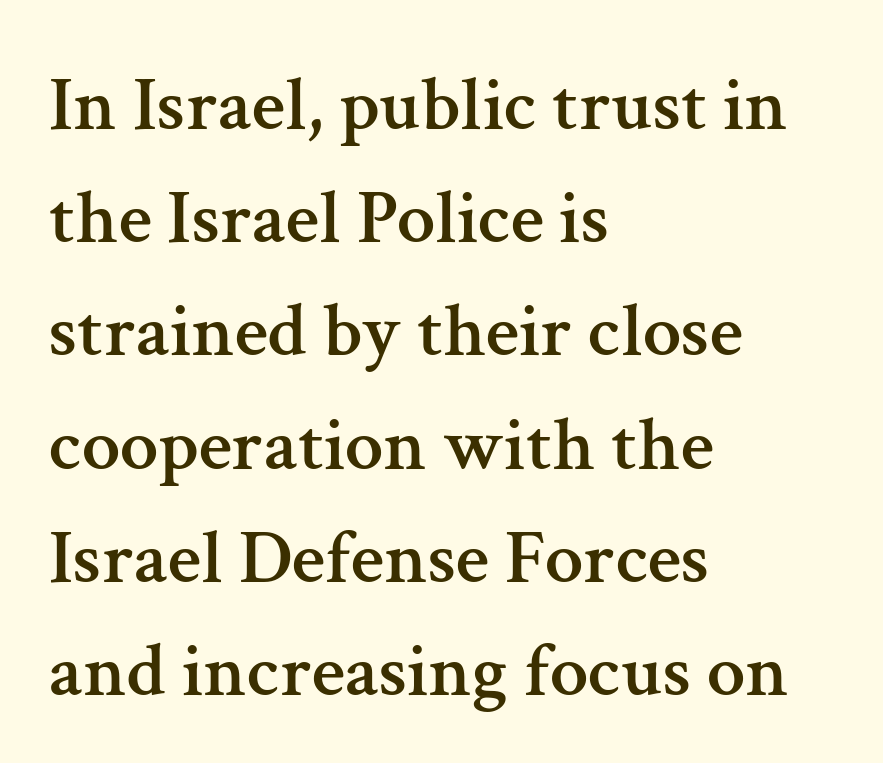
{"serif": "yes", "italic": "no", "width": "normal", "stroke_contrast": "medium", "x_height": "medium", "monospaced": "no", "underline": "no", "align": "left", "line_spacing": "normal", "line_spacing_ratio": 1.47, "letter_spacing": "normal", "letter_spacing_em": 0.0, "glyph_px": 77}
